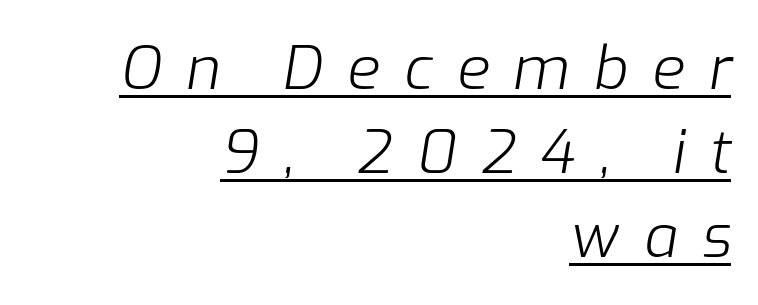
The image shows 60 px light type, italic (leaning right); set right-aligned, normal line spacing (1.4x), unusually wide letter spacing (+0.4 em), underlined; low stroke contrast and a medium x-height.
